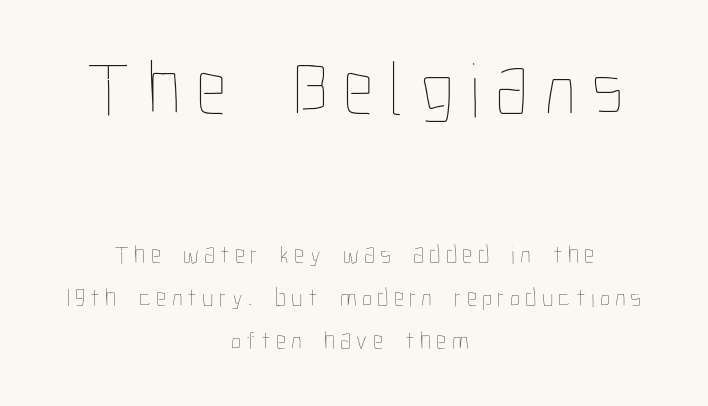
{"italic": "no", "bold": "no", "weight": "thin", "width": "condensed", "stroke_contrast": "low", "x_height": "medium", "monospaced": "no", "underline": "no", "align": "center", "line_spacing": "normal", "line_spacing_ratio": 1.66, "letter_spacing": "wide", "letter_spacing_em": 0.2, "larger_block": "first", "size_ratio": 3.0, "glyph_px": 78}
